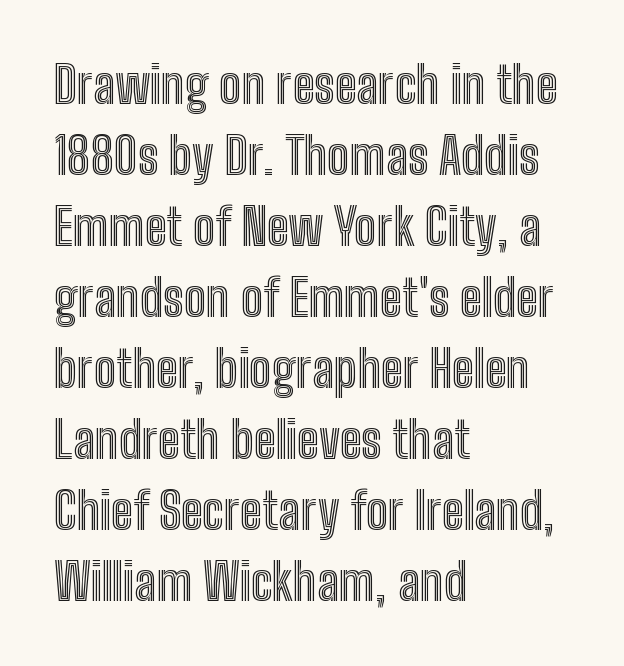
Q: Is the text italic (slanted)? A: No, it is upright.
Q: Is the text underlined? A: No.
Q: How is the paragraph aligned? A: Left-aligned.
Q: Is the spacing between letters normal or unusually wide? A: Normal.
Q: Is the spacing between lines tight, normal or loose? A: Normal.
Q: Width (condensed, normal, or wide)? A: Condensed.
Q: x-height? A: Medium.
Q: Monospaced? A: No.
